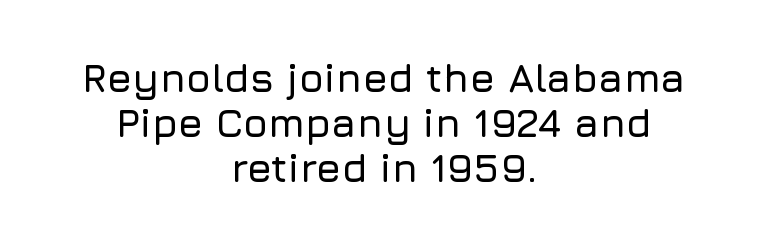
{"serif": "no", "italic": "no", "width": "normal", "stroke_contrast": "low", "x_height": "medium", "monospaced": "no", "underline": "no", "align": "center", "line_spacing": "tight", "line_spacing_ratio": 1.12, "letter_spacing": "normal", "letter_spacing_em": 0.0, "glyph_px": 40}
